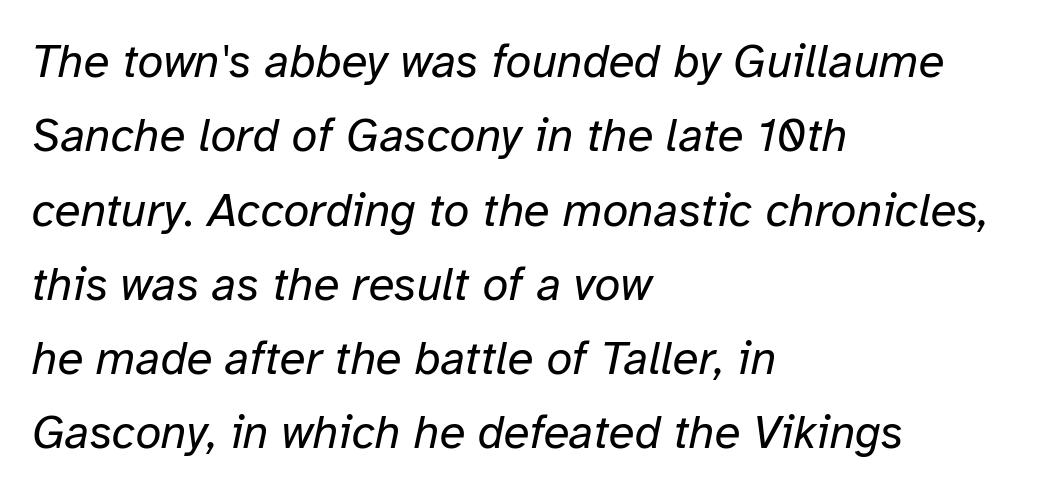
The image shows 47 px regular-weight type, italic (leaning right); set left-aligned, normal line spacing (1.58x), normal letter spacing, not underlined; low stroke contrast and a medium x-height.
